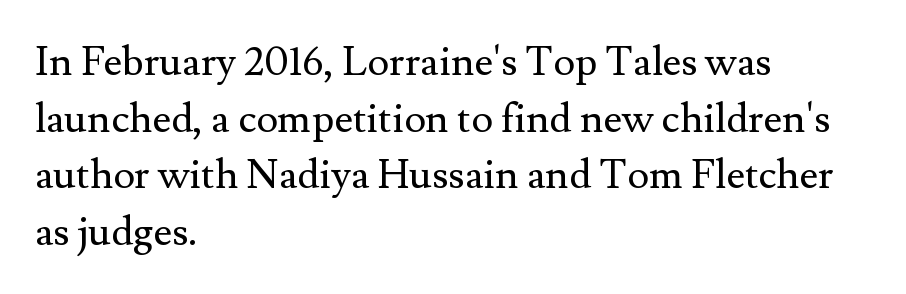
Nobody drew a line under any word here. Varying glyph widths throughout — classic text-font behaviour. Summary of vertical rhythm: regular, with standard interline spacing. The letters carry serifs — small finishing strokes at the ends of their stems. Words appear dense and cohesive because spacing is normal. Letters have the restrained weight of plain body copy at most.
